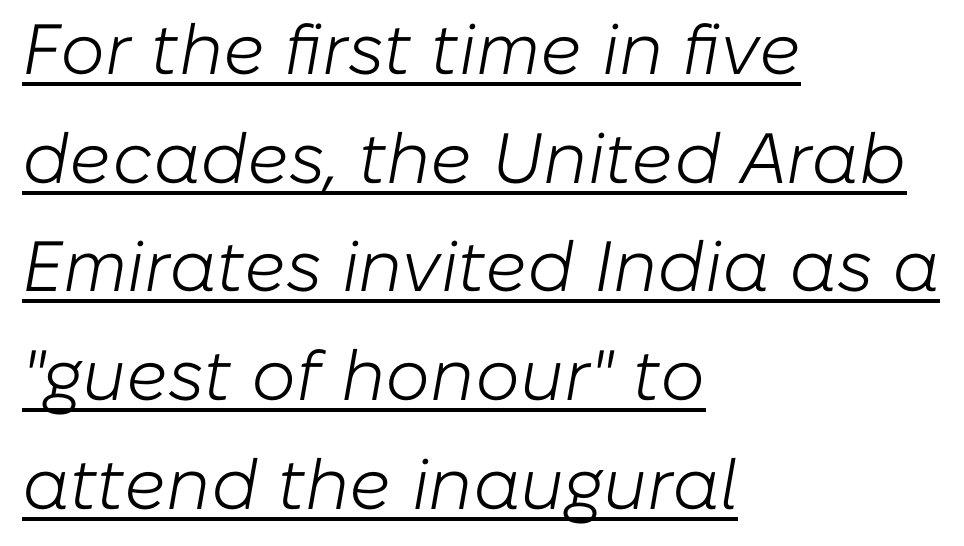
The image shows 71 px light type, italic (leaning right); set left-aligned, normal line spacing (1.53x), normal letter spacing, underlined; low stroke contrast and a medium x-height.
